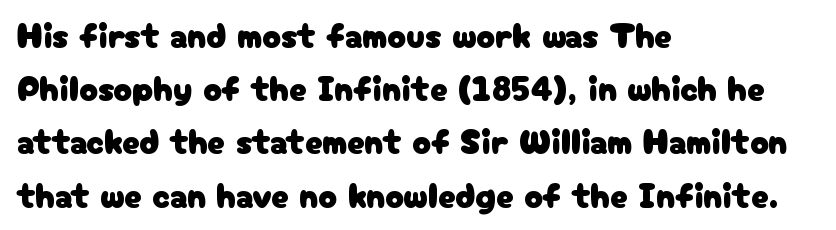
Q: Is the text italic (slanted)? A: No, it is upright.
Q: Is the typeface a serif or a sans-serif typeface? A: Sans-serif.
Q: Is the text underlined? A: No.
Q: How is the paragraph aligned? A: Left-aligned.
Q: Is the spacing between letters normal or unusually wide? A: Normal.
Q: Is the spacing between lines tight, normal or loose? A: Normal.
Q: Width (condensed, normal, or wide)? A: Normal.
Q: Stroke contrast? A: Low.
Q: x-height? A: Medium.
Q: Monospaced? A: No.
